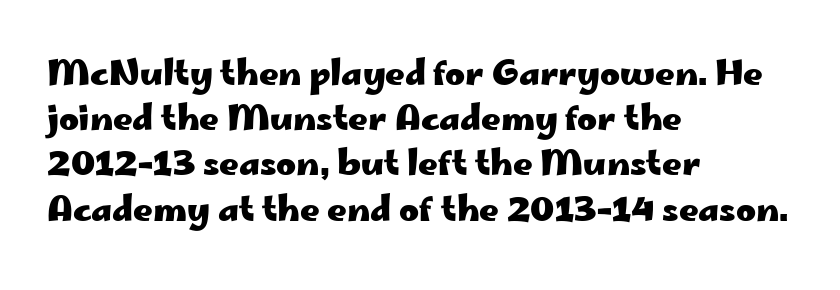
Does extra space separate the letters? No, they use regular spacing. Successive baselines arrive at the customary interval. This sample uses a sans-serif face. These lines are set flush left with a ragged right edge. Heavy-handed strokes throughout: this text is bold.
